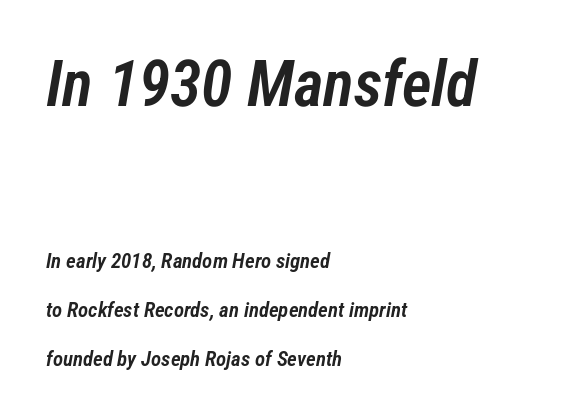
Q: Is the text bold? A: Semi-bold.
Q: Is the text italic (slanted)? A: Yes, it leans right by about 12 degrees.
Q: Is the text underlined? A: No.
Q: How is the paragraph aligned? A: Left-aligned.
Q: Is the spacing between letters normal or unusually wide? A: Normal.
Q: Is the spacing between lines tight, normal or loose? A: Loose.
Q: Which block of text is set in a larger size, the first (top) or the second (bottom)? A: The first (top) one.
Q: Width (condensed, normal, or wide)? A: Condensed.
Q: Stroke contrast? A: Low.
Q: x-height? A: Medium.
Q: Monospaced? A: No.
